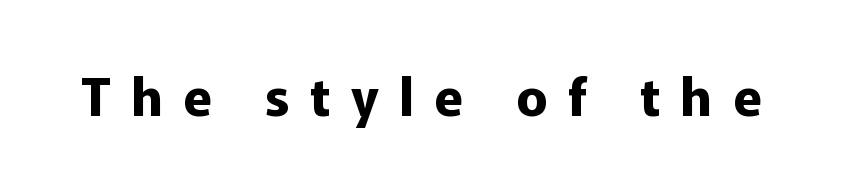
{"serif": "no", "italic": "no", "bold": "yes", "weight": "bold", "width": "normal", "stroke_contrast": "low", "x_height": "medium", "monospaced": "no", "underline": "no", "letter_spacing": "wide", "letter_spacing_em": 0.4, "glyph_px": 52}
